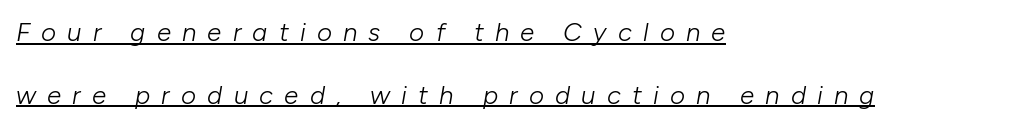
The image shows 26 px text type, italic (leaning right); set left-aligned, loose line spacing (2.41x), unusually wide letter spacing (+0.43 em), underlined.
